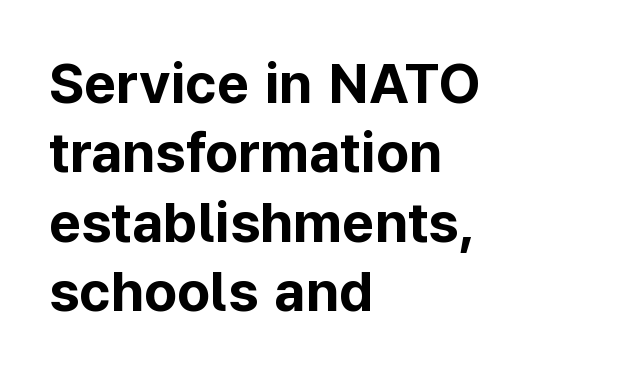
Q: Is the text bold? A: Yes.
Q: Is the text italic (slanted)? A: No, it is upright.
Q: Is the typeface a serif or a sans-serif typeface? A: Sans-serif.
Q: Is the text underlined? A: No.
Q: How is the paragraph aligned? A: Left-aligned.
Q: Is the spacing between letters normal or unusually wide? A: Normal.
Q: Width (condensed, normal, or wide)? A: Normal.
Q: Stroke contrast? A: Low.
Q: x-height? A: Medium.
Q: Monospaced? A: No.
